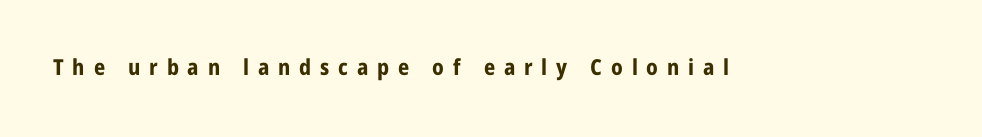
Q: Is the text bold? A: Yes.
Q: Is the text italic (slanted)? A: No, it is upright.
Q: Is the text underlined? A: No.
Q: Is the spacing between letters normal or unusually wide? A: Unusually wide.
